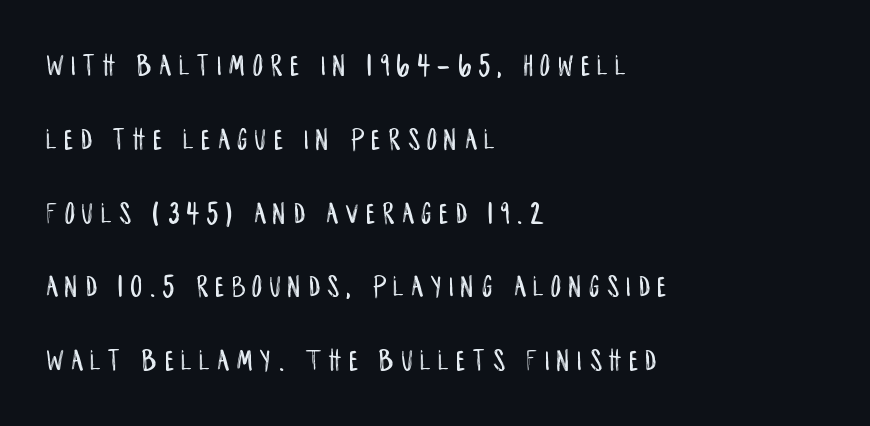
{"serif": "no", "italic": "no", "width": "condensed", "stroke_contrast": "low", "x_height": "large", "monospaced": "no", "underline": "no", "align": "left", "line_spacing": "loose", "line_spacing_ratio": 2.38, "letter_spacing": "wide", "letter_spacing_em": 0.25, "glyph_px": 31}
